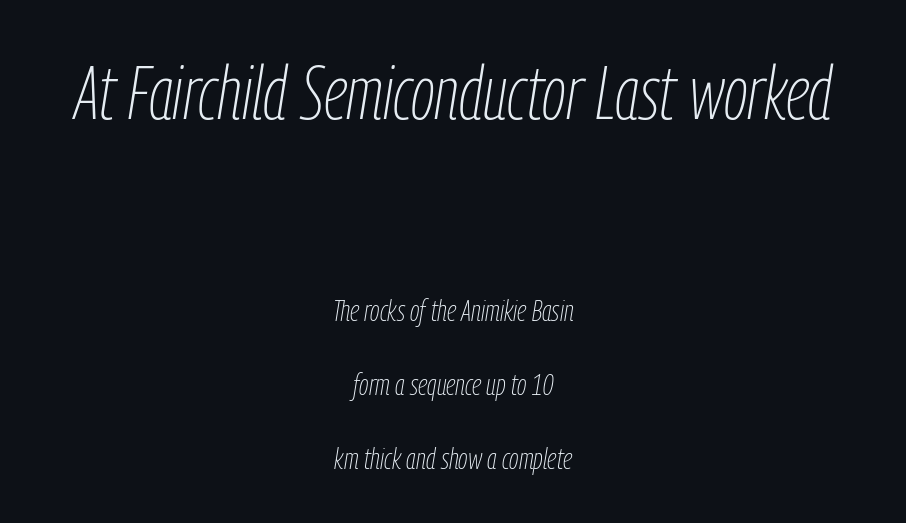
The image shows 75 px thin, condensed type, italic (leaning right); set centered, loose line spacing (2.47x), normal letter spacing, not underlined; the first (top) block is 2.5x larger; low stroke contrast and a medium x-height.
